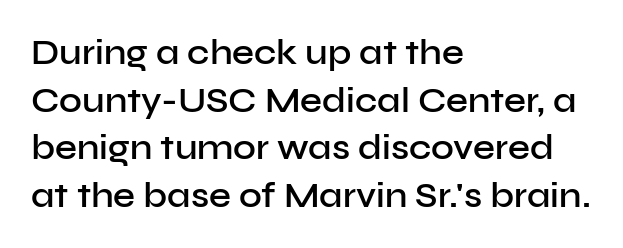
Quick note: underline off. Regarding serifs, this sample does without them. The passage shown is semibold, sitting just below true bold. You could not count columns in this text — the font is proportionally spaced. Line spacing here is normal. This is roman type, the default non-slanted kind.
